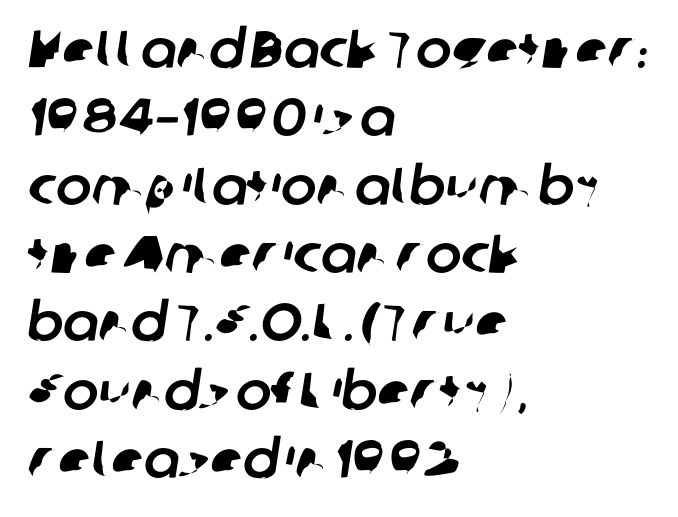
Caption: standard tracking, unaltered. Each new line begins a customary step beneath the previous one. Honestly, there is no underline to notice here at all. Unlike a traditional serif, this face leaves its strokes unadorned. A typesetter would call this proportional, since set widths differ per character.
